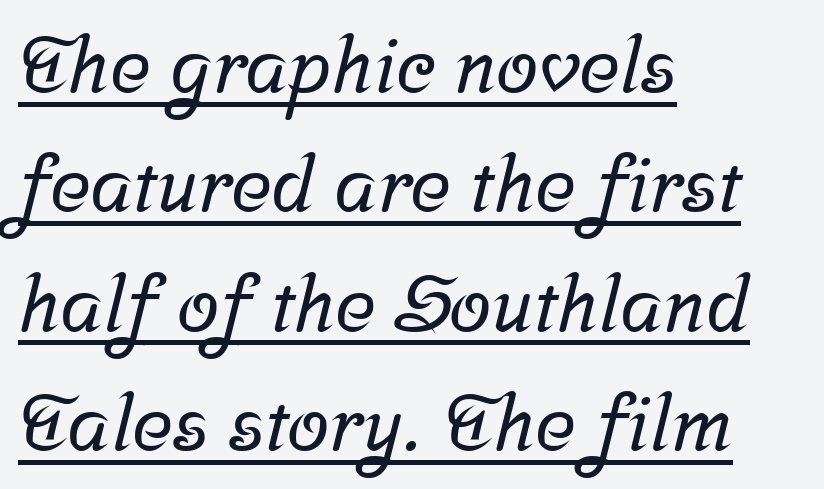
Q: Is the text underlined? A: Yes.
Q: How is the paragraph aligned? A: Left-aligned.
Q: Is the spacing between letters normal or unusually wide? A: Normal.
Q: Is the spacing between lines tight, normal or loose? A: Normal.
Q: Width (condensed, normal, or wide)? A: Normal.
Q: Stroke contrast? A: Low.
Q: x-height? A: Medium.
Q: Monospaced? A: No.
